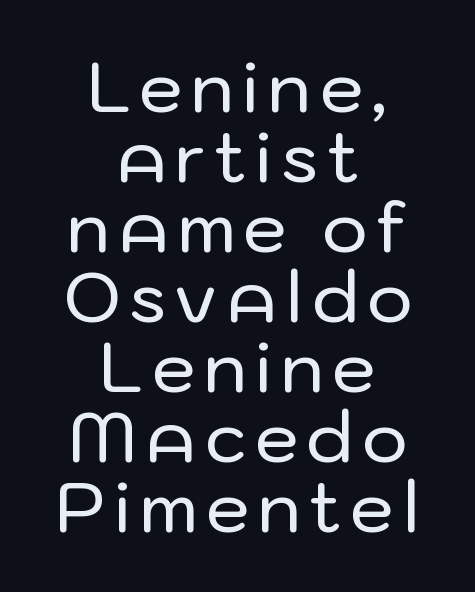
{"serif": "no", "italic": "no", "width": "normal", "stroke_contrast": "low", "x_height": "medium", "monospaced": "no", "underline": "no", "align": "center", "line_spacing": "tight", "line_spacing_ratio": 1.0, "glyph_px": 70}
